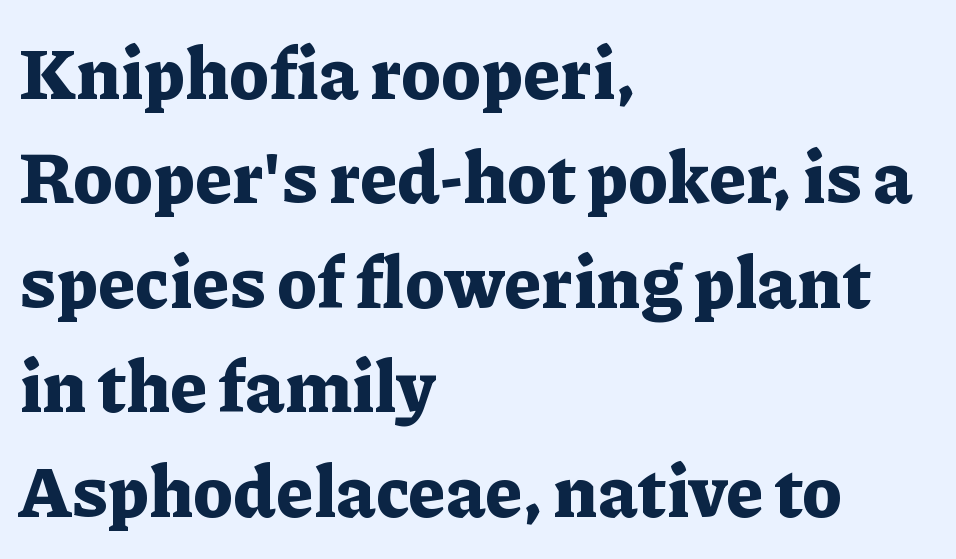
{"serif": "yes", "italic": "no", "bold": "yes", "weight": "bold", "width": "normal", "stroke_contrast": "low", "x_height": "medium", "monospaced": "no", "underline": "no", "align": "left", "line_spacing": "normal", "line_spacing_ratio": 1.45, "letter_spacing": "normal", "letter_spacing_em": 0.0, "glyph_px": 72}
